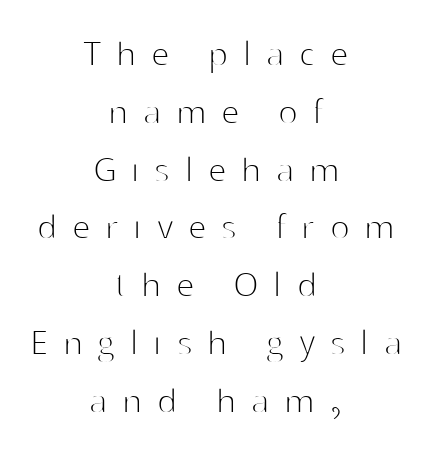
{"serif": "no", "italic": "no", "bold": "no", "weight": "thin", "width": "normal", "stroke_contrast": "high", "x_height": "medium", "monospaced": "no", "underline": "no", "align": "center", "line_spacing": "normal", "line_spacing_ratio": 1.41, "letter_spacing": "wide", "letter_spacing_em": 0.37, "glyph_px": 41}
